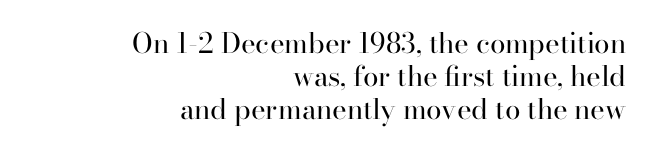
Q: Is the text bold? A: No.
Q: Is the text italic (slanted)? A: No, it is upright.
Q: Is the typeface a serif or a sans-serif typeface? A: Serif.
Q: Is the text underlined? A: No.
Q: How is the paragraph aligned? A: Right-aligned.
Q: Is the spacing between letters normal or unusually wide? A: Normal.
Q: Width (condensed, normal, or wide)? A: Normal.
Q: Stroke contrast? A: High.
Q: x-height? A: Small.
Q: Monospaced? A: No.
